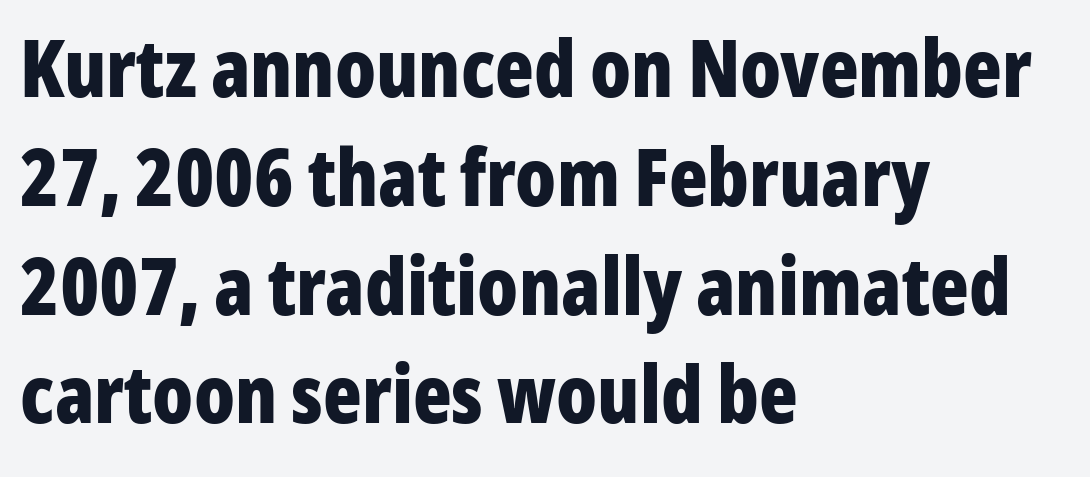
I'd describe the lettering as bold — thick and assertive. This sample keeps an unexceptional amount of space between lines. The type sits square on the baseline with zero lean. The compositor pushed each line to the left boundary.
